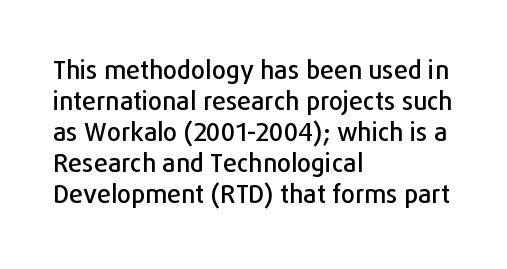
Q: Is the text italic (slanted)? A: No, it is upright.
Q: Is the text underlined? A: No.
Q: How is the paragraph aligned? A: Left-aligned.
Q: Is the spacing between letters normal or unusually wide? A: Normal.
